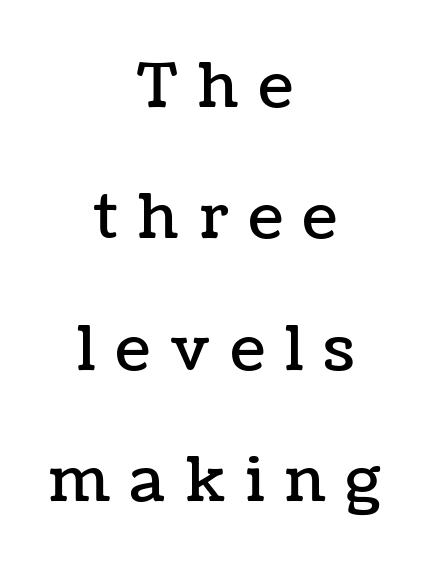
Q: Is the text italic (slanted)? A: No, it is upright.
Q: Is the text underlined? A: No.
Q: How is the paragraph aligned? A: Centered.
Q: Is the spacing between letters normal or unusually wide? A: Unusually wide.
Q: Is the spacing between lines tight, normal or loose? A: Loose.
Q: Width (condensed, normal, or wide)? A: Normal.
Q: Stroke contrast? A: Low.
Q: x-height? A: Medium.
Q: Monospaced? A: No.
